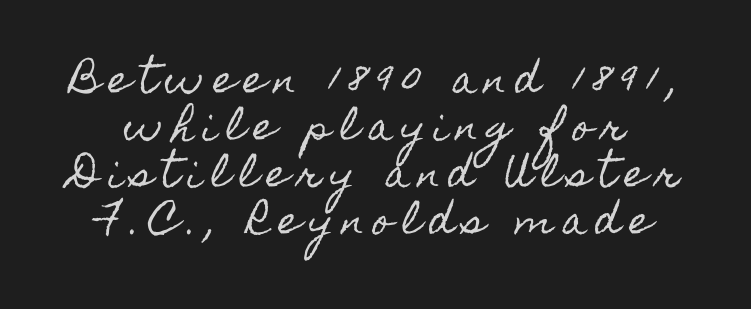
Q: Is the text italic (slanted)? A: Yes.
Q: Is the text underlined? A: No.
Q: How is the paragraph aligned? A: Centered.
Q: Is the spacing between letters normal or unusually wide? A: Unusually wide.
Q: Is the spacing between lines tight, normal or loose? A: Normal.
Q: Width (condensed, normal, or wide)? A: Condensed.
Q: x-height? A: Small.
Q: Monospaced? A: No.
